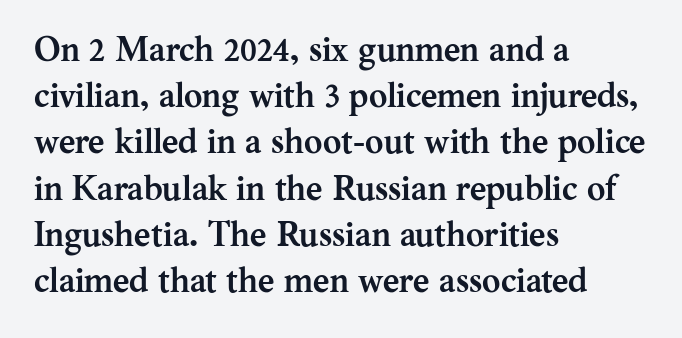
Little horizontal feet cap the strokes, marking this as serif type. In terms of weight, the rendering is a true, heavy bold. Compared with typical body copy, the letter spacing here is the same. Lines of text with bare space underneath.
